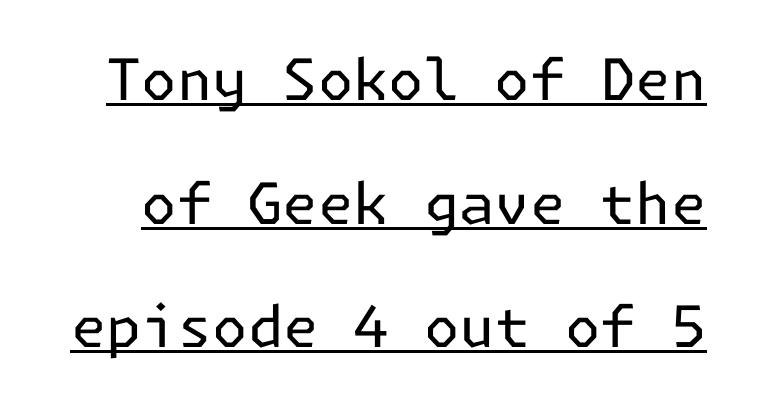
The image shows 57 px regular-weight sans-serif type, upright; set loose line spacing (2.17x), normal letter spacing, underlined; low stroke contrast and a medium x-height.
